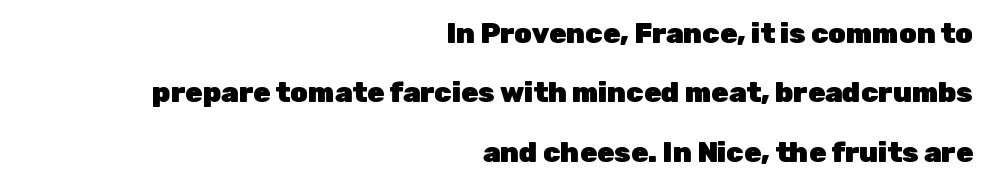
{"serif": "no", "italic": "no", "bold": "yes", "weight": "heavy", "width": "normal", "stroke_contrast": "low", "x_height": "medium", "monospaced": "no", "underline": "no", "align": "right", "line_spacing": "loose", "line_spacing_ratio": 2.12, "letter_spacing": "normal", "letter_spacing_em": 0.0, "glyph_px": 28}
